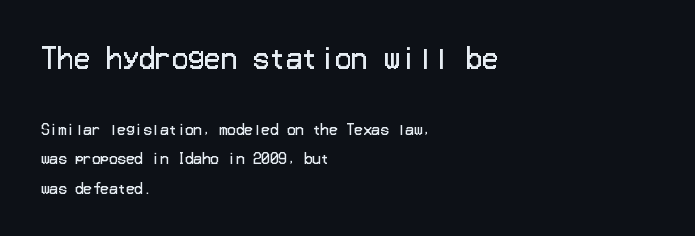
These lines are set flush left with a ragged right edge. Rule under the text: the space is simply empty. The letterforms sit shoulder to shoulder at normal distance. A typesetter would call this leading open, well beyond the default. Tall strokes in this sample are plumb rather than angled. A light-to-regular cut is what we see here.
